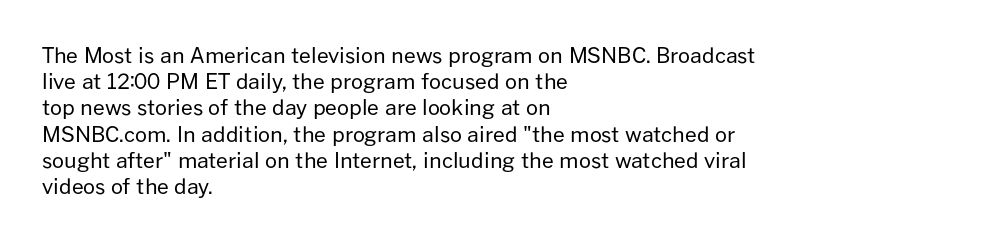
The image shows 21 px text type, upright; set left-aligned, normal line spacing (1.25x), normal letter spacing, not underlined.
